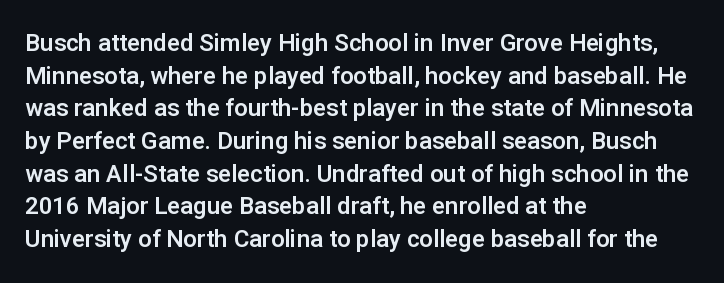
The image shows 24 px text type, upright; set left-aligned, normal line spacing (1.36x), normal letter spacing, not underlined.
